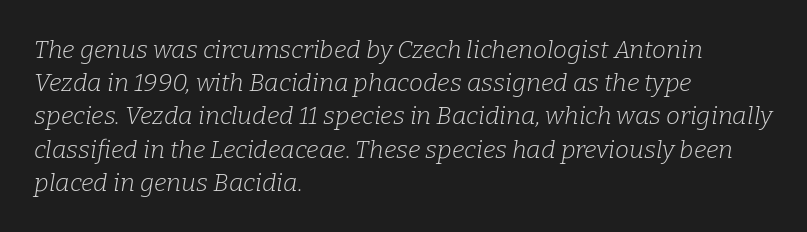
Q: Is the text bold? A: No.
Q: Is the text italic (slanted)? A: Yes, it leans right by about 9 degrees.
Q: Is the text underlined? A: No.
Q: How is the paragraph aligned? A: Left-aligned.
Q: Is the spacing between letters normal or unusually wide? A: Normal.
Q: Is the spacing between lines tight, normal or loose? A: Normal.
